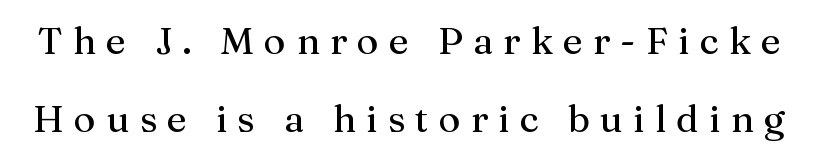
Q: Is the text bold? A: No.
Q: Is the text italic (slanted)? A: No, it is upright.
Q: Is the typeface a serif or a sans-serif typeface? A: Serif.
Q: Is the text underlined? A: No.
Q: Is the spacing between letters normal or unusually wide? A: Unusually wide.
Q: Is the spacing between lines tight, normal or loose? A: Loose.
Q: Width (condensed, normal, or wide)? A: Normal.
Q: Stroke contrast? A: Medium.
Q: x-height? A: Medium.
Q: Monospaced? A: No.
